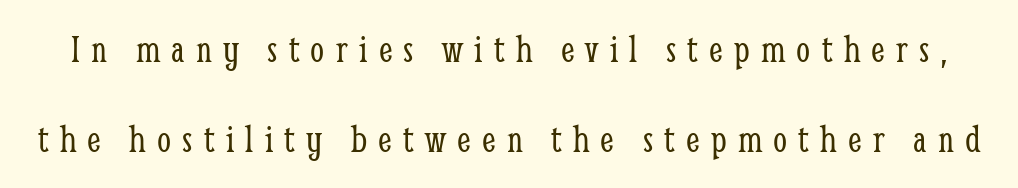
Q: Is the text bold? A: No.
Q: Is the text italic (slanted)? A: No, it is upright.
Q: Is the typeface a serif or a sans-serif typeface? A: Serif.
Q: Is the text underlined? A: No.
Q: Is the spacing between letters normal or unusually wide? A: Unusually wide.
Q: Is the spacing between lines tight, normal or loose? A: Loose.
Q: Width (condensed, normal, or wide)? A: Condensed.
Q: Stroke contrast? A: Low.
Q: x-height? A: Medium.
Q: Monospaced? A: No.
